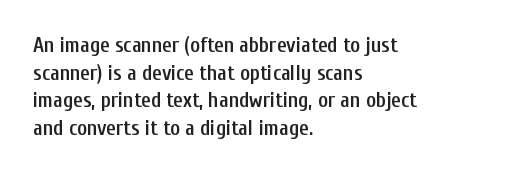
{"italic": "no", "bold": "semi", "underline": "no", "align": "left", "line_spacing": "normal", "line_spacing_ratio": 1.32, "letter_spacing": "normal", "letter_spacing_em": 0.0, "glyph_px": 21}
